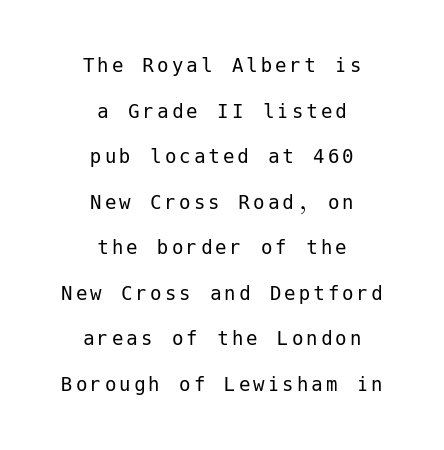
The image shows 23 px text type, upright; set centered, loose line spacing (1.98x), not underlined.
